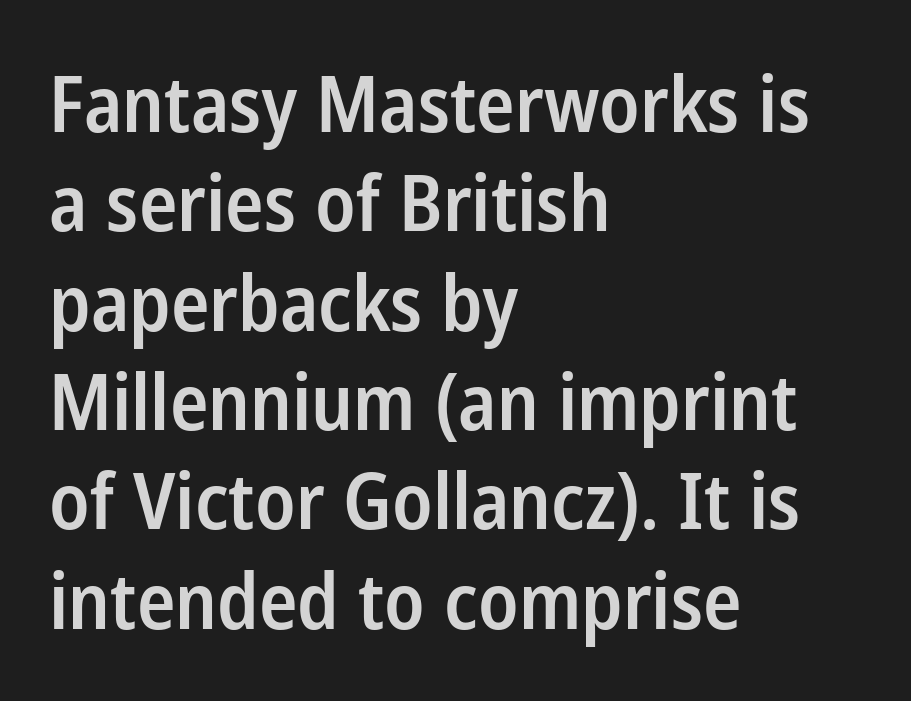
The image shows 77 px semibold, condensed sans-serif type, upright; set left-aligned, normal line spacing (1.29x), normal letter spacing, not underlined; low stroke contrast and a medium x-height.
